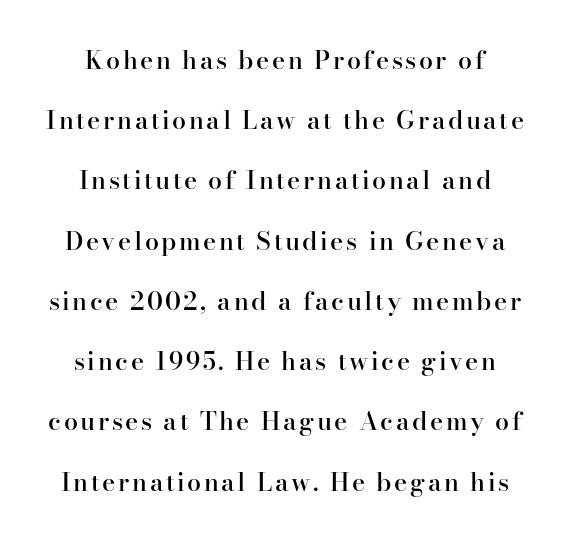
The image shows 25 px text type, upright; set centered, loose line spacing (2.41x), not underlined.
